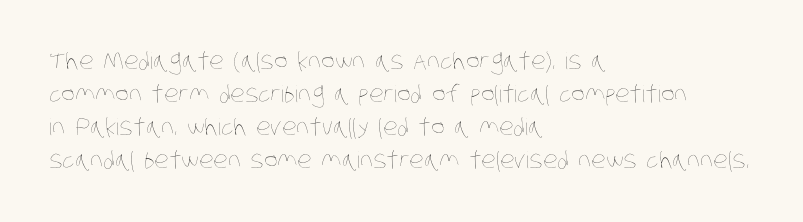
Is the stroke heavy? The answer is a plain regular-or-lighter. A bare baseline throughout the passage. Each line starts at the same left margin while the right side varies. Here the glyphs are tracked normally, forming tight word shapes.
